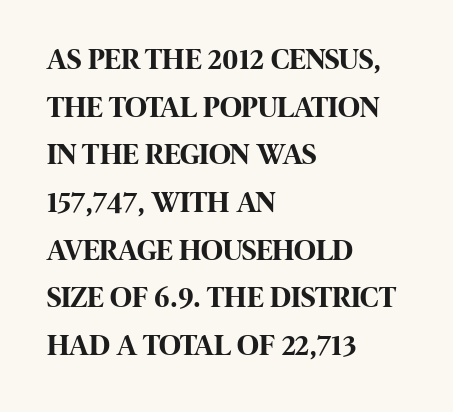
{"serif": "no", "italic": "no", "bold": "yes", "weight": "bold", "width": "condensed", "stroke_contrast": "high", "x_height": "large", "monospaced": "no", "underline": "no", "align": "left", "line_spacing": "normal", "line_spacing_ratio": 1.59, "letter_spacing": "normal", "letter_spacing_em": 0.0, "glyph_px": 30}
